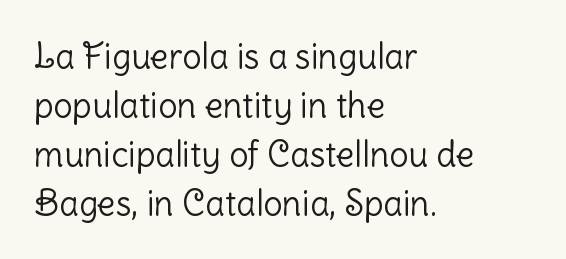
{"serif": "no", "italic": "no", "bold": "no", "weight": "light", "width": "normal", "stroke_contrast": "low", "x_height": "medium", "monospaced": "no", "underline": "no", "align": "left", "line_spacing": "normal", "line_spacing_ratio": 1.44, "letter_spacing": "normal", "letter_spacing_em": 0.0, "glyph_px": 34}
